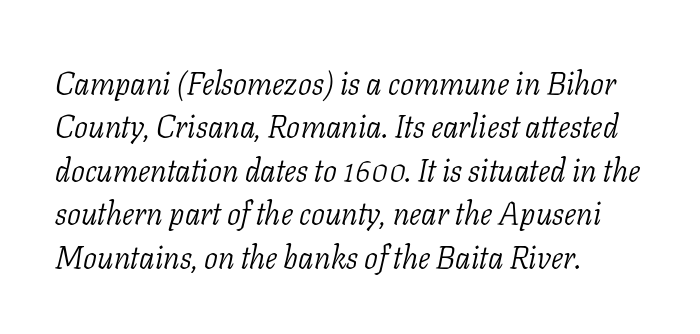
{"serif": "yes", "italic": "yes", "lean": "right", "slant_degrees": 11, "bold": "no", "weight": "light", "width": "normal", "stroke_contrast": "low", "x_height": "medium", "monospaced": "no", "underline": "no", "align": "left", "line_spacing": "normal", "line_spacing_ratio": 1.4, "letter_spacing": "normal", "letter_spacing_em": 0.0, "glyph_px": 31}
